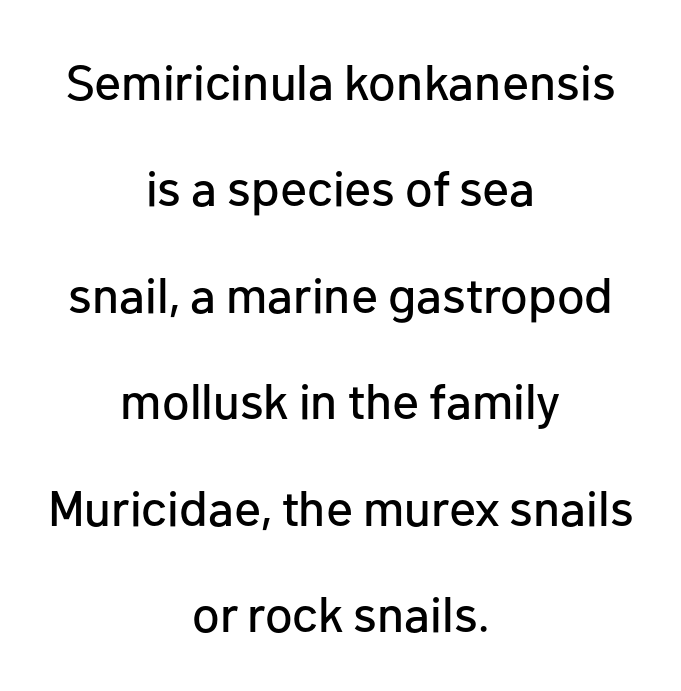
Spacing verdict: proportional, widths tailored to each character. Unlike italic type, these characters show no tilt at all. Letter spacing: default. Quick note: interline space is abundant. The lines are quadded center.
